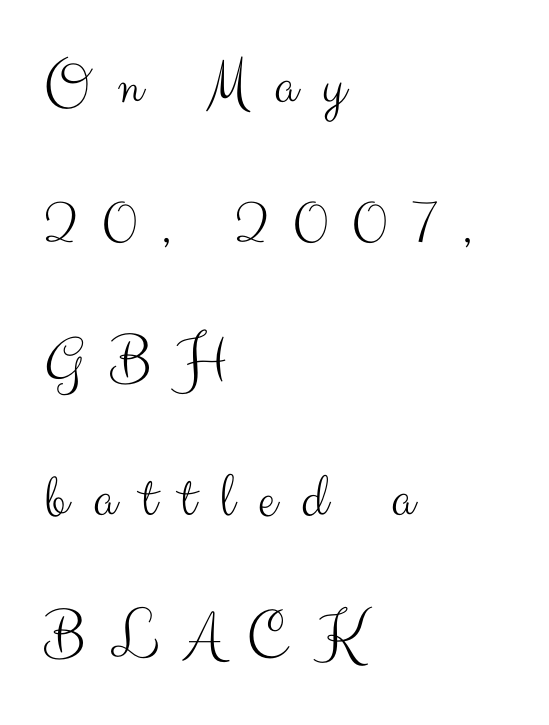
Q: Is the text bold? A: No.
Q: Is the text italic (slanted)? A: Yes.
Q: Is the typeface a serif or a sans-serif typeface? A: Sans-serif.
Q: Is the text underlined? A: No.
Q: How is the paragraph aligned? A: Left-aligned.
Q: Is the spacing between letters normal or unusually wide? A: Unusually wide.
Q: Is the spacing between lines tight, normal or loose? A: Loose.
Q: Width (condensed, normal, or wide)? A: Normal.
Q: Stroke contrast? A: Medium.
Q: x-height? A: Small.
Q: Monospaced? A: No.
